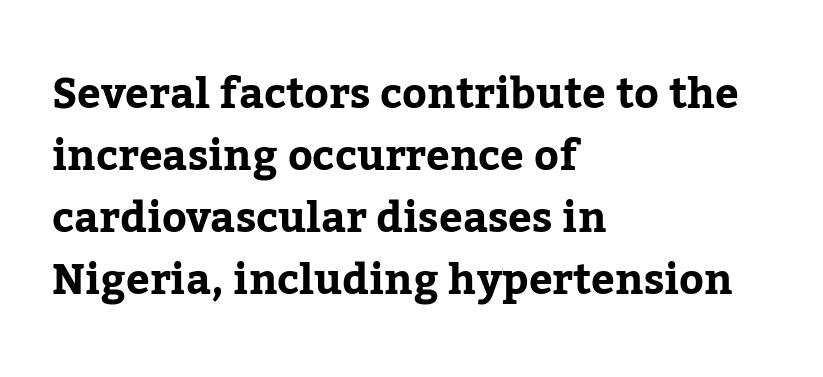
Letter spacing: default. This sample is left-justified, so line endings fall wherever the words run out. The passage shown is typeset with a serif family. Check the space under the baseline: it is left empty. Successive baselines arrive at the customary interval.
